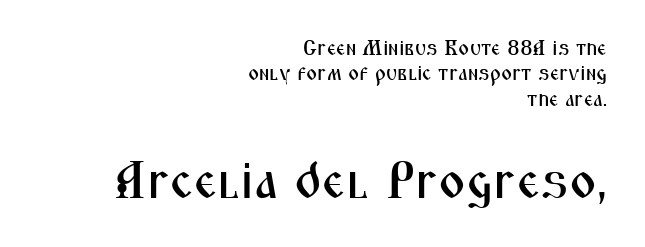
{"serif": "no", "italic": "no", "width": "condensed", "stroke_contrast": "medium", "x_height": "medium", "monospaced": "no", "underline": "no", "align": "right", "line_spacing_ratio": 1.21, "letter_spacing": "normal", "letter_spacing_em": 0.0, "larger_block": "second", "size_ratio": 2.48, "glyph_px": 52}
